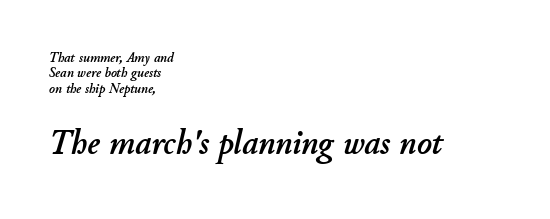
The paragraph has a hard left edge and a soft right edge. Words appear dense and cohesive because spacing is normal. The glyphs look as if they've been sheared to an angle. This rendering features lettering with no underline. Two sizes are in play, and the larger belongs to the second block.
